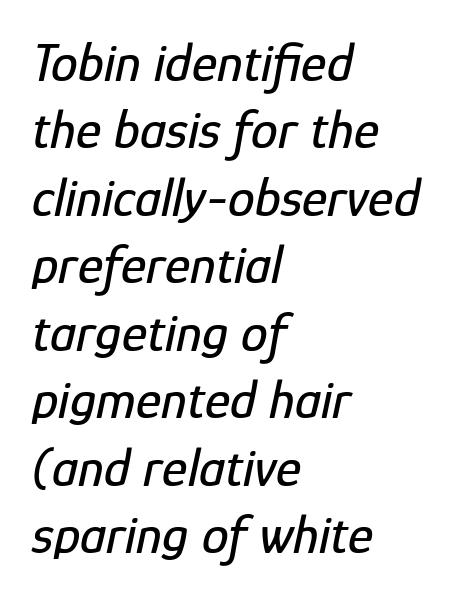
This rendering uses left alignment, leaving the right contour irregular. Each row of text sits above clean, open space. The designer left line spacing at the default. A typesetter would call this proportional, since set widths differ per character. Each word holds together tightly as a unit, with standard inter-letter gaps. The specimen reads as italic at a glance.
